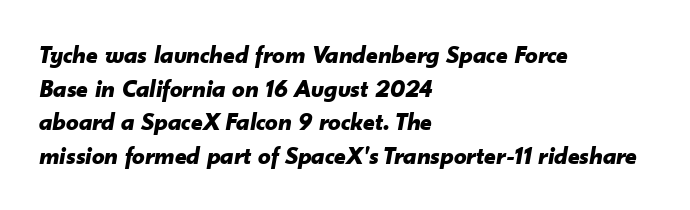
The image shows 25 px bold type, italic (leaning right); set left-aligned, normal line spacing (1.35x), normal letter spacing, not underlined.
